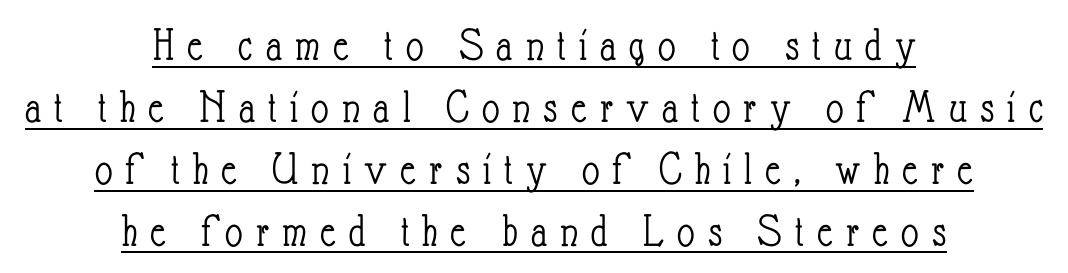
The rendering positions every line midway between the sides. Each letter keeps its own natural width here, so spacing adapts to shape. Bold? No — there's no thickening of the strokes. A normal amount of white space separates one row of letters from the next.
